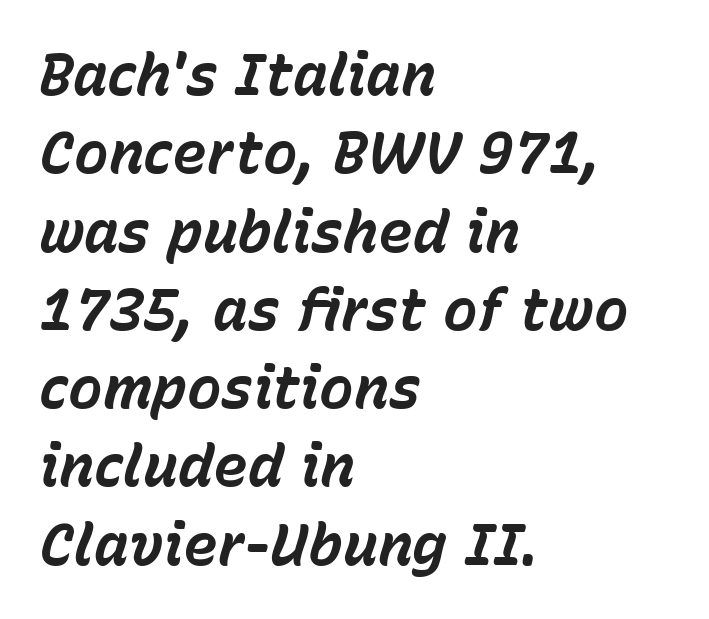
Q: Is the text bold? A: Yes.
Q: Is the text italic (slanted)? A: Yes, it leans right by about 15 degrees.
Q: Is the text underlined? A: No.
Q: How is the paragraph aligned? A: Left-aligned.
Q: Is the spacing between letters normal or unusually wide? A: Normal.
Q: Is the spacing between lines tight, normal or loose? A: Normal.
Q: Width (condensed, normal, or wide)? A: Normal.
Q: Stroke contrast? A: Low.
Q: x-height? A: Medium.
Q: Monospaced? A: No.
